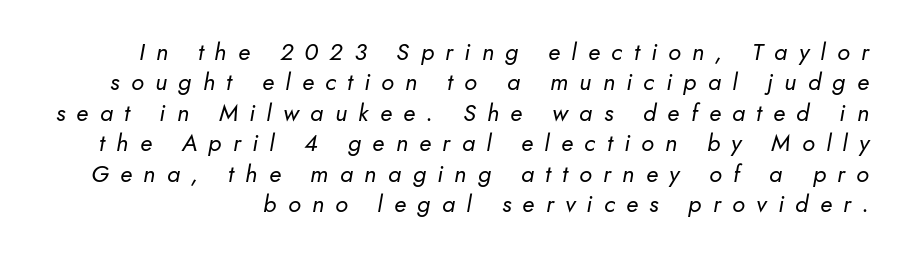
The image shows 24 px text type, italic (leaning right); set normal line spacing (1.27x), unusually wide letter spacing (+0.47 em), not underlined.
